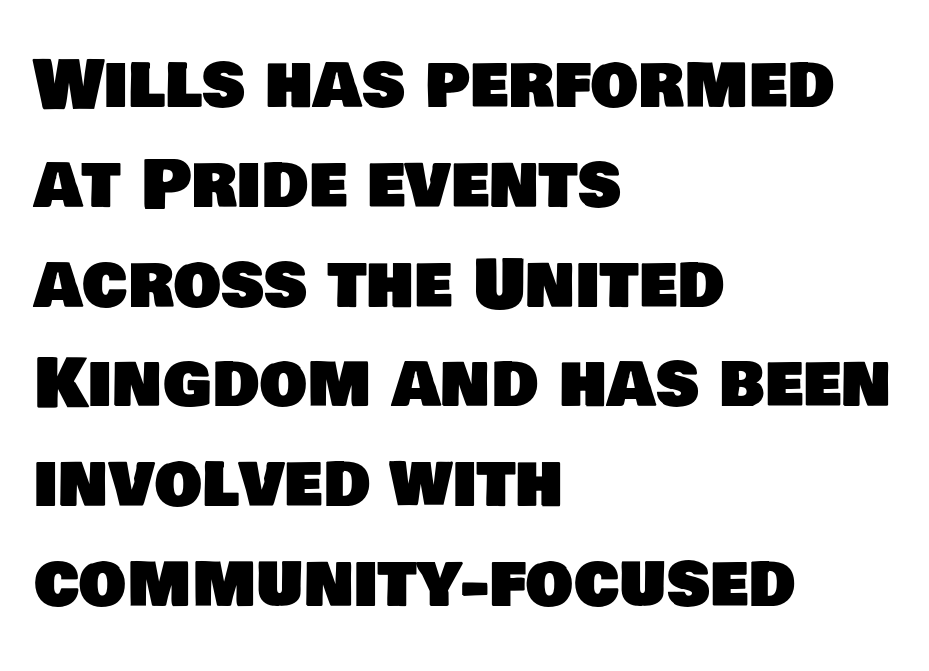
The image shows 67 px sans-serif type; set left-aligned, normal line spacing (1.49x), normal letter spacing, not underlined; low stroke contrast and a large x-height.
